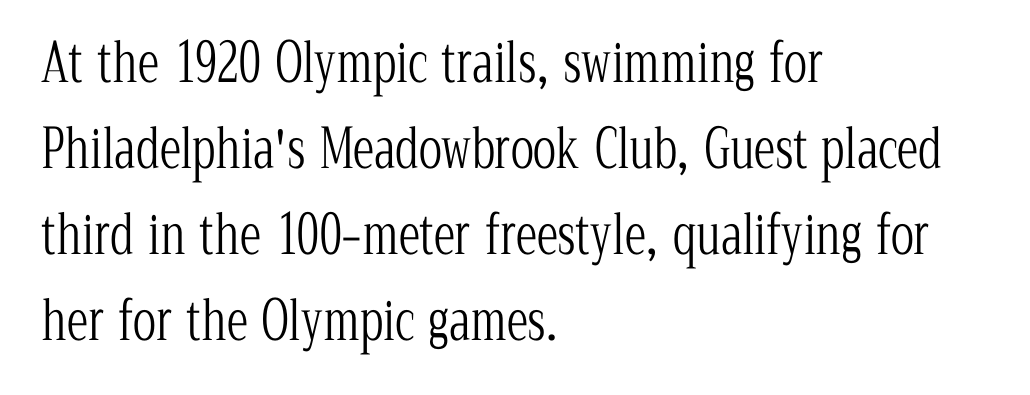
The image shows 54 px light, condensed serif type, upright; set left-aligned, normal line spacing (1.59x), normal letter spacing, not underlined; low stroke contrast and a medium x-height.
